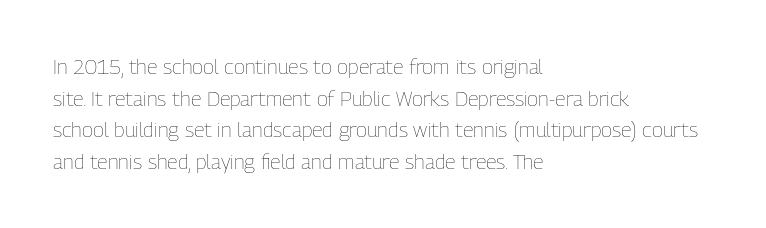
Q: Is the text bold? A: No.
Q: Is the text italic (slanted)? A: No, it is upright.
Q: Is the text underlined? A: No.
Q: How is the paragraph aligned? A: Left-aligned.
Q: Is the spacing between letters normal or unusually wide? A: Normal.
Q: Is the spacing between lines tight, normal or loose? A: Normal.
